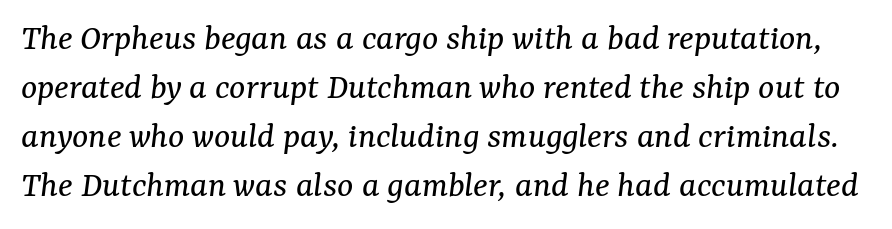
{"serif": "yes", "italic": "yes", "lean": "right", "slant_degrees": 7, "bold": "no", "weight": "regular", "width": "normal", "stroke_contrast": "medium", "x_height": "medium", "monospaced": "no", "underline": "no", "line_spacing": "normal", "line_spacing_ratio": 1.29, "letter_spacing": "normal", "letter_spacing_em": 0.0, "glyph_px": 38}
